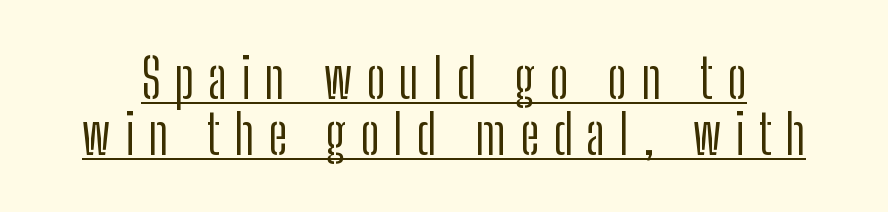
{"serif": "no", "italic": "no", "bold": "no", "weight": "light", "width": "condensed", "stroke_contrast": "low", "x_height": "medium", "monospaced": "no", "underline": "yes", "line_spacing": "tight", "line_spacing_ratio": 1.02, "letter_spacing": "wide", "letter_spacing_em": 0.25, "glyph_px": 55}
